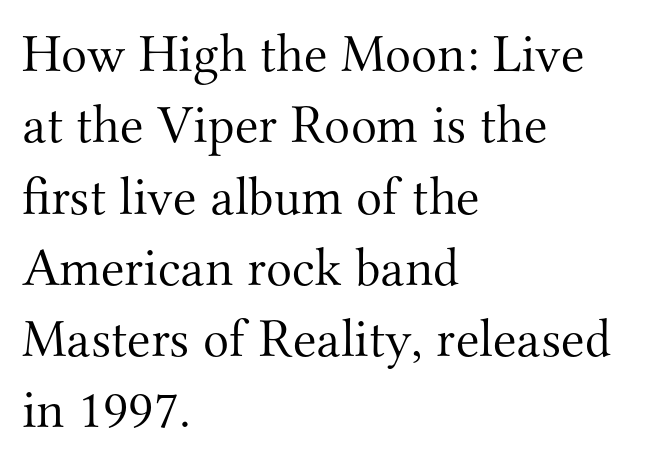
Q: Is the text bold? A: No.
Q: Is the text italic (slanted)? A: No, it is upright.
Q: Is the typeface a serif or a sans-serif typeface? A: Serif.
Q: Is the text underlined? A: No.
Q: How is the paragraph aligned? A: Left-aligned.
Q: Is the spacing between letters normal or unusually wide? A: Normal.
Q: Is the spacing between lines tight, normal or loose? A: Normal.
Q: Width (condensed, normal, or wide)? A: Normal.
Q: Stroke contrast? A: Medium.
Q: x-height? A: Small.
Q: Monospaced? A: No.
